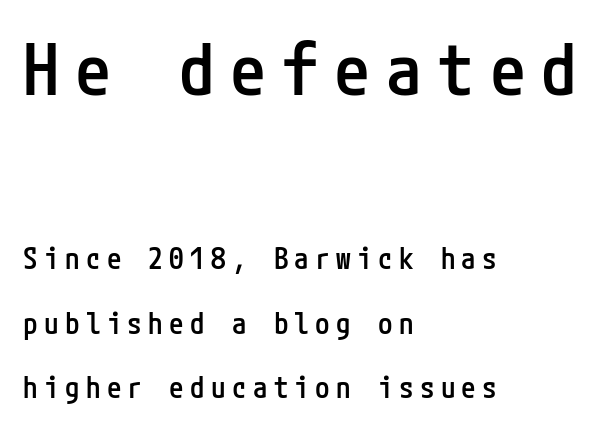
The image shows 72 px semibold, condensed sans-serif type, upright; set left-aligned, loose line spacing (2.22x), unusually wide letter spacing (+0.22 em), not underlined; the first (top) block is 2.48x larger; low stroke contrast and a medium x-height.
